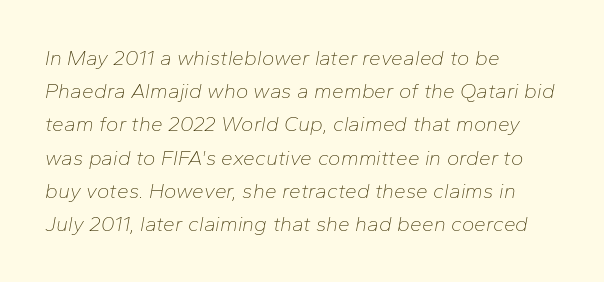
The image shows 21 px text type, italic (leaning right); set left-aligned, normal line spacing (1.58x), normal letter spacing, not underlined.
